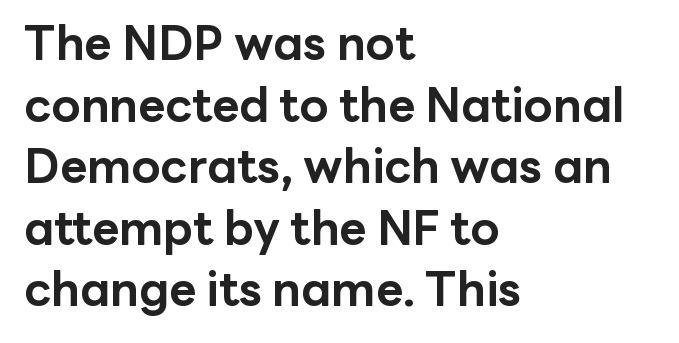
Note the varied advance widths — an 'i' is clearly narrower than an 'm'. Words appear dense and cohesive because spacing is normal. A sans-serif font was chosen for this passage. Designer's note — italics off, roman on. Does the weight exceed regular? Yes, all the way to bold.
